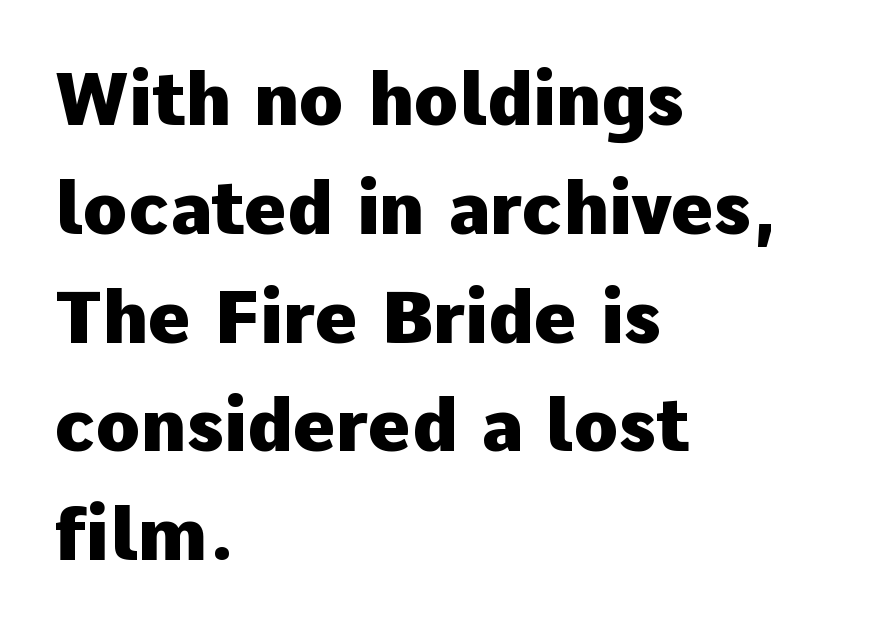
{"serif": "no", "italic": "no", "bold": "yes", "weight": "heavy", "width": "normal", "stroke_contrast": "low", "x_height": "medium", "monospaced": "no", "underline": "no", "align": "left", "line_spacing": "normal", "line_spacing_ratio": 1.49, "letter_spacing": "normal", "letter_spacing_em": 0.0, "glyph_px": 73}
